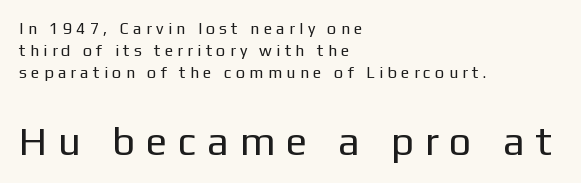
The line texture is sparse and dotted thanks to wide tracking. Do the letters lean? They stand straight. The font family rendered here belongs to the sans-serif group. The area under the type is left untouched.
